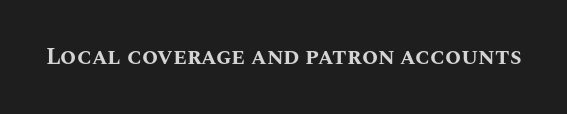
Notice how thick the strokes are: this is what a full bold looks like. In terms of letterspacing, this is plain default setting. The specimen omits any rule beneath the text block's lines. The lettering stays uniformly vertical, giving the passage a roman look.
